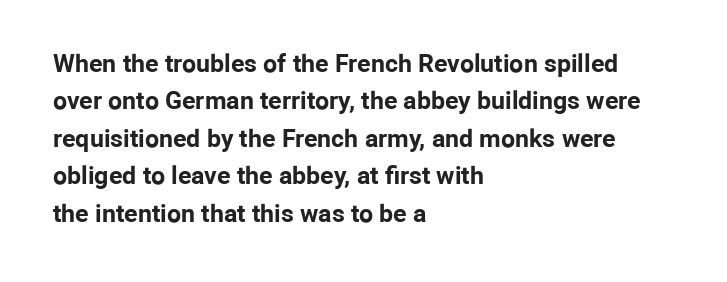
Q: Is the text bold? A: Yes.
Q: Is the text italic (slanted)? A: No, it is upright.
Q: Is the text underlined? A: No.
Q: How is the paragraph aligned? A: Left-aligned.
Q: Is the spacing between letters normal or unusually wide? A: Normal.
Q: Is the spacing between lines tight, normal or loose? A: Normal.
